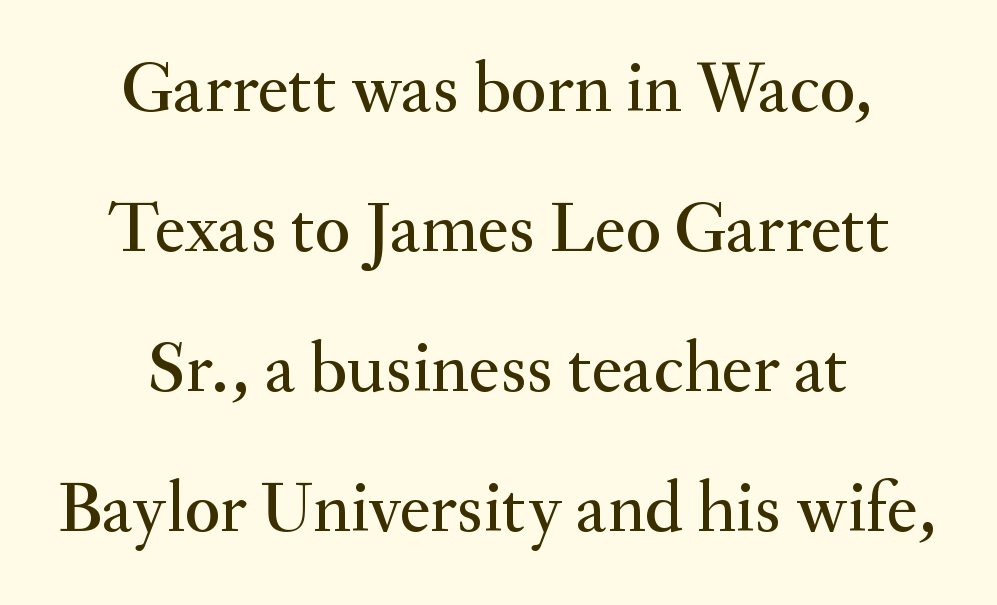
Q: Is the text italic (slanted)? A: No, it is upright.
Q: Is the typeface a serif or a sans-serif typeface? A: Serif.
Q: Is the text underlined? A: No.
Q: How is the paragraph aligned? A: Centered.
Q: Is the spacing between letters normal or unusually wide? A: Normal.
Q: Is the spacing between lines tight, normal or loose? A: Loose.
Q: Width (condensed, normal, or wide)? A: Normal.
Q: Stroke contrast? A: Medium.
Q: x-height? A: Small.
Q: Monospaced? A: No.
